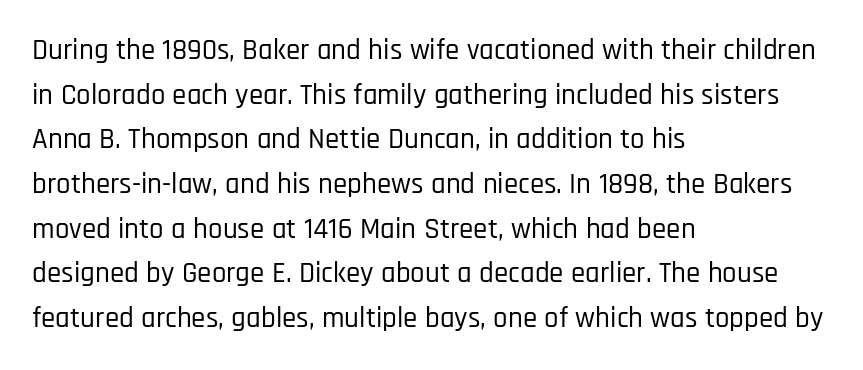
Q: Is the text italic (slanted)? A: No, it is upright.
Q: Is the typeface a serif or a sans-serif typeface? A: Sans-serif.
Q: Is the text underlined? A: No.
Q: How is the paragraph aligned? A: Left-aligned.
Q: Is the spacing between letters normal or unusually wide? A: Normal.
Q: Is the spacing between lines tight, normal or loose? A: Normal.
Q: Width (condensed, normal, or wide)? A: Condensed.
Q: Stroke contrast? A: Low.
Q: x-height? A: Large.
Q: Monospaced? A: No.
